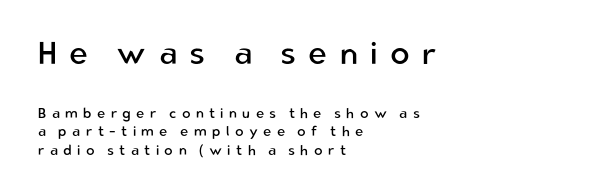
Q: Is the text bold? A: No.
Q: Is the text italic (slanted)? A: No, it is upright.
Q: Is the typeface a serif or a sans-serif typeface? A: Sans-serif.
Q: Is the text underlined? A: No.
Q: How is the paragraph aligned? A: Left-aligned.
Q: Is the spacing between letters normal or unusually wide? A: Unusually wide.
Q: Is the spacing between lines tight, normal or loose? A: Normal.
Q: Which block of text is set in a larger size, the first (top) or the second (bottom)? A: The first (top) one.
Q: Width (condensed, normal, or wide)? A: Normal.
Q: Stroke contrast? A: Low.
Q: x-height? A: Medium.
Q: Monospaced? A: No.
